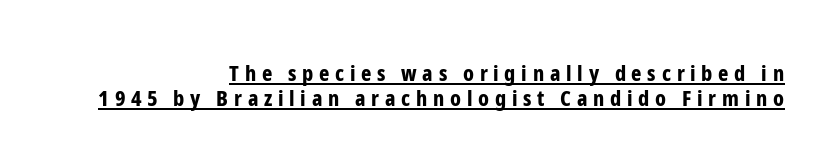
The image shows 22 px bold type, upright; set right-aligned, tight line spacing (1.14x), unusually wide letter spacing (+0.26 em), underlined.
